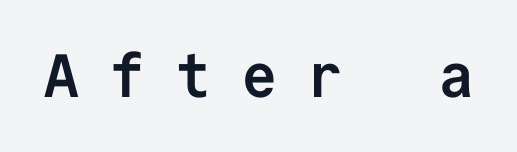
The image shows 61 px semibold sans-serif type, upright, monospaced; set unusually wide letter spacing (+0.48 em), not underlined; low stroke contrast and a medium x-height.
